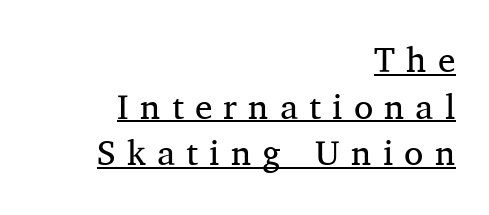
{"serif": "yes", "italic": "no", "bold": "no", "weight": "regular", "width": "normal", "stroke_contrast": "medium", "x_height": "medium", "monospaced": "no", "underline": "yes", "align": "right", "line_spacing": "normal", "line_spacing_ratio": 1.33, "letter_spacing": "wide", "letter_spacing_em": 0.32, "glyph_px": 35}
